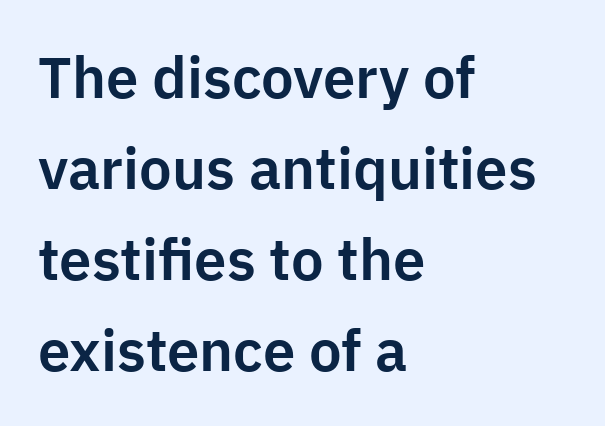
Every row of glyphs begins at an identical x-position on the left. Nope, not italic — everything's standing straight. A typesetter would call this proportional, since set widths differ per character. A sans-serif font was chosen for this passage. Bare-footed words on every line.
